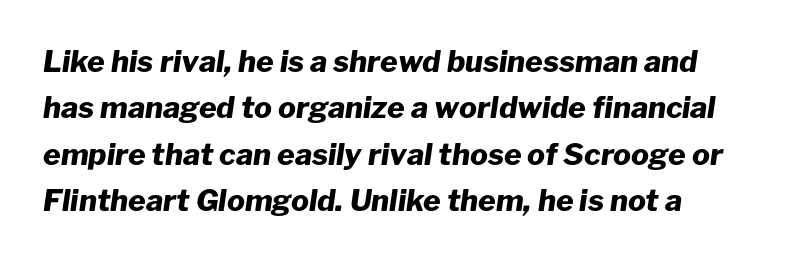
The image shows 30 px heavy type, italic (leaning right); set normal line spacing (1.55x), normal letter spacing, not underlined; low stroke contrast and a medium x-height.
